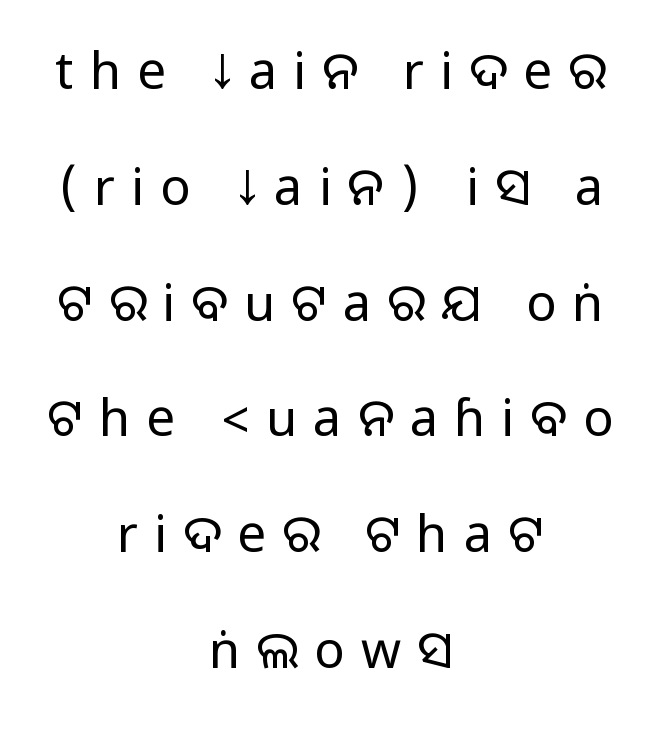
The line-height multiplier appears high, well above default. These lines are centered, leaving both edges ragged. A typesetter would call this proportional, since set widths differ per character. Does the type have serifs? No, each stem ends abruptly. Posture: vertical.
